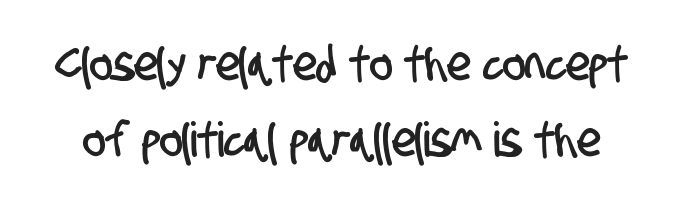
{"serif": "no", "width": "condensed", "stroke_contrast": "low", "x_height": "large", "monospaced": "no", "underline": "no", "line_spacing": "normal", "line_spacing_ratio": 1.58, "letter_spacing": "normal", "letter_spacing_em": 0.0, "glyph_px": 48}
